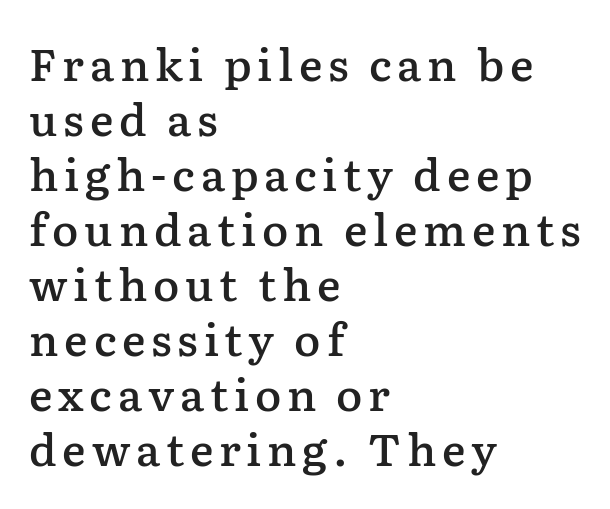
Q: Is the text bold? A: Semi-bold.
Q: Is the text italic (slanted)? A: No, it is upright.
Q: Is the typeface a serif or a sans-serif typeface? A: Serif.
Q: Is the text underlined? A: No.
Q: How is the paragraph aligned? A: Left-aligned.
Q: Is the spacing between lines tight, normal or loose? A: Normal.
Q: Width (condensed, normal, or wide)? A: Normal.
Q: Stroke contrast? A: Low.
Q: x-height? A: Medium.
Q: Monospaced? A: No.
